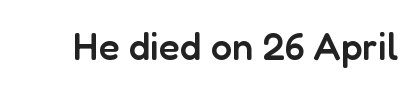
Style check: upright. These lines keep a tight, regular rhythm from letter to letter. As a designer I'd log this as weight 600, semibold. The gap between lines stays unmarked. The type family on display is of the sans-serif kind.
